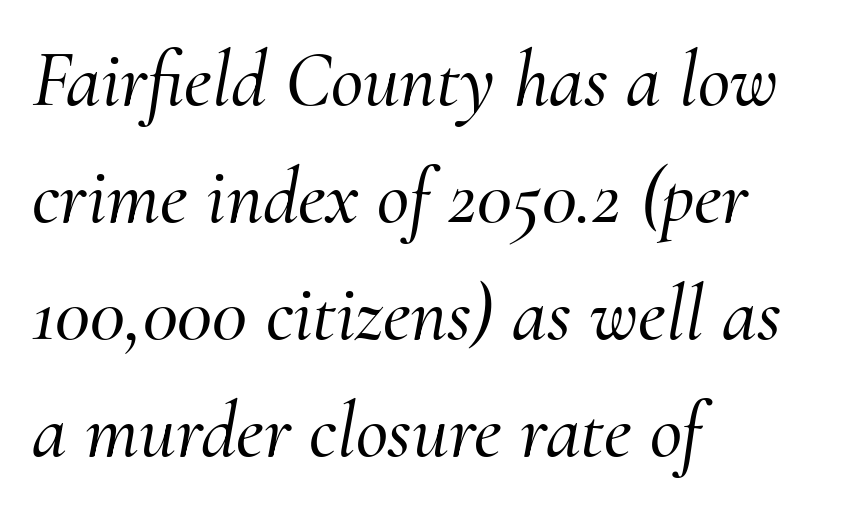
Q: Is the text italic (slanted)? A: Yes, it leans right by about 10 degrees.
Q: Is the typeface a serif or a sans-serif typeface? A: Serif.
Q: Is the text underlined? A: No.
Q: How is the paragraph aligned? A: Left-aligned.
Q: Is the spacing between letters normal or unusually wide? A: Normal.
Q: Is the spacing between lines tight, normal or loose? A: Normal.
Q: Width (condensed, normal, or wide)? A: Normal.
Q: Stroke contrast? A: Medium.
Q: x-height? A: Small.
Q: Monospaced? A: No.
